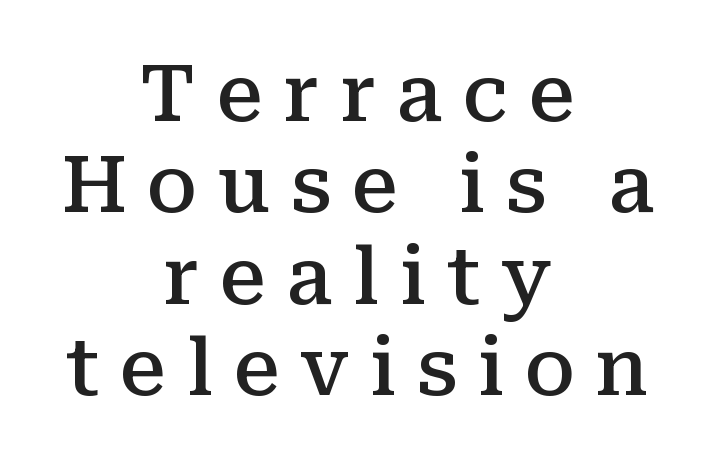
The image shows 78 px semibold serif type, upright; set centered, line spacing 1.17x, unusually wide letter spacing (+0.26 em), not underlined; medium stroke contrast and a medium x-height.
